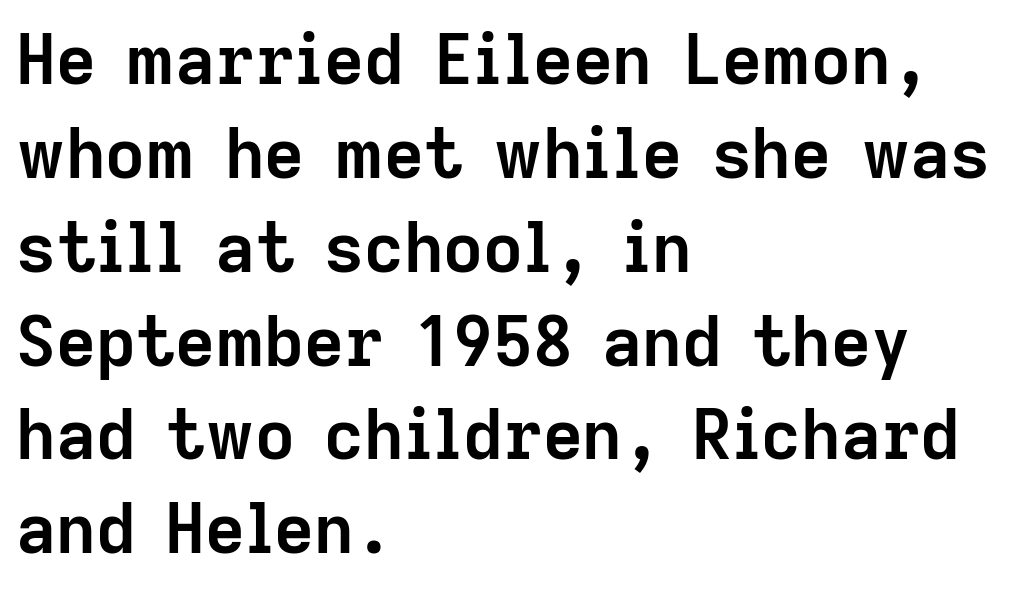
Q: Is the text bold? A: Yes.
Q: Is the text italic (slanted)? A: No, it is upright.
Q: Is the typeface a serif or a sans-serif typeface? A: Sans-serif.
Q: Is the text underlined? A: No.
Q: How is the paragraph aligned? A: Left-aligned.
Q: Is the spacing between letters normal or unusually wide? A: Normal.
Q: Is the spacing between lines tight, normal or loose? A: Normal.
Q: Width (condensed, normal, or wide)? A: Normal.
Q: Stroke contrast? A: Low.
Q: x-height? A: Medium.
Q: Monospaced? A: No.
